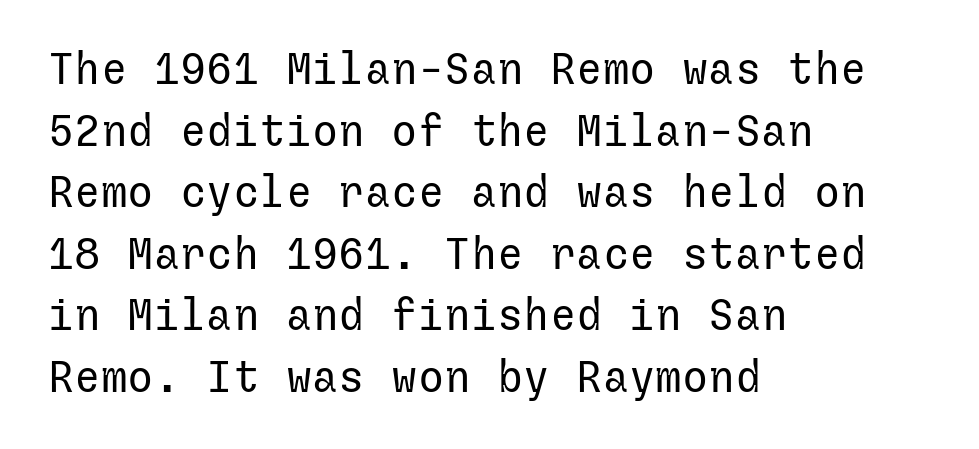
The image shows 44 px regular-weight sans-serif type, upright; set left-aligned, normal line spacing (1.4x), normal letter spacing, not underlined; low stroke contrast and a medium x-height.
